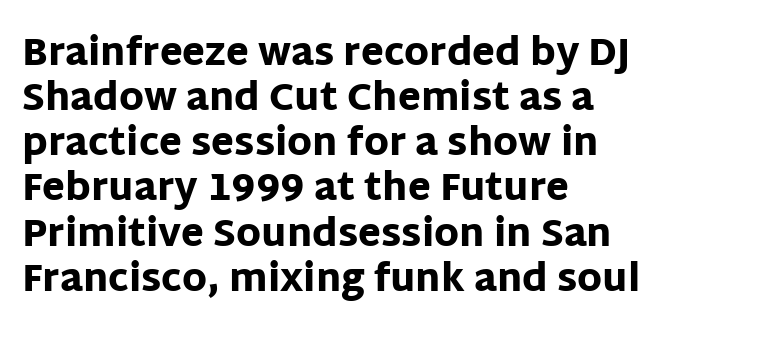
{"serif": "no", "italic": "no", "bold": "yes", "weight": "heavy", "width": "normal", "stroke_contrast": "low", "x_height": "large", "monospaced": "no", "underline": "no", "align": "left", "line_spacing_ratio": 1.22, "letter_spacing": "normal", "letter_spacing_em": 0.0, "glyph_px": 37}
